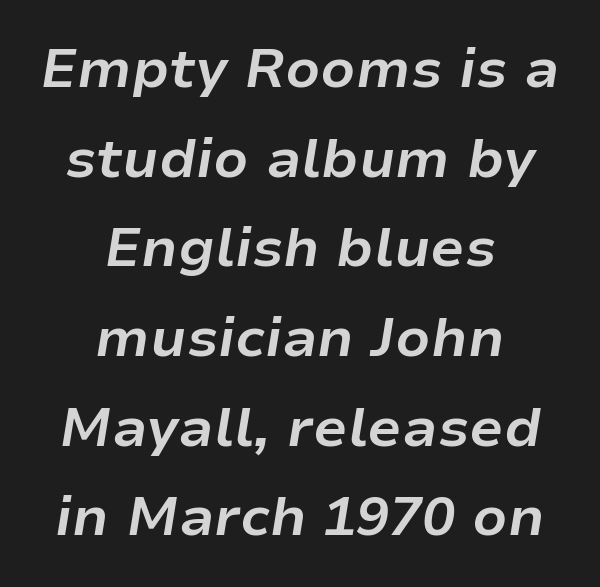
The image shows 55 px bold type, italic (leaning right); set centered, normal line spacing (1.63x), normal letter spacing, not underlined; low stroke contrast and a medium x-height.
